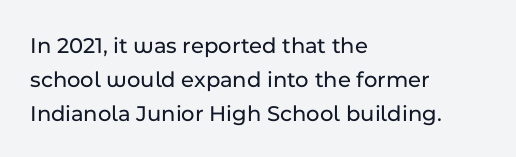
{"italic": "no", "underline": "no", "align": "left", "line_spacing": "normal", "line_spacing_ratio": 1.47, "letter_spacing": "normal", "letter_spacing_em": 0.0, "glyph_px": 23}
